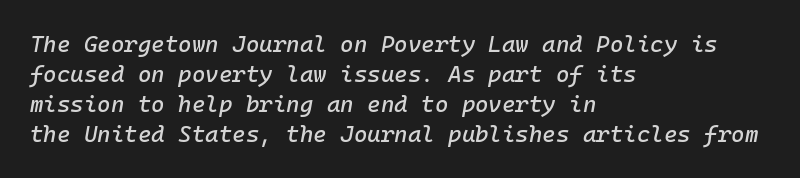
Q: Is the text italic (slanted)? A: Yes, it leans right by about 10 degrees.
Q: Is the text underlined? A: No.
Q: How is the paragraph aligned? A: Left-aligned.
Q: Is the spacing between letters normal or unusually wide? A: Normal.
Q: Is the spacing between lines tight, normal or loose? A: Normal.
